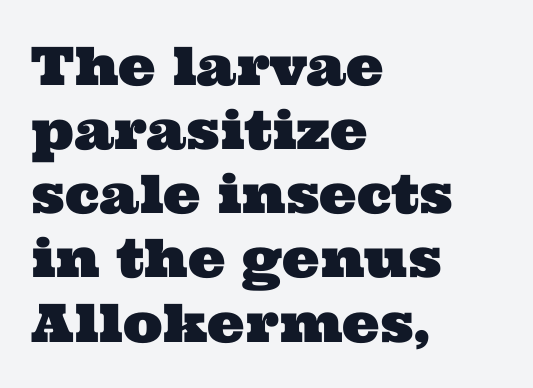
These lines are rendered in a variable-pitch font. Small tapered or slab feet sit at the stroke ends, so this counts as serif. Only glyphs here, with clear space below each row. Inter-character spacing is left at the font's built-in metrics. Horizontally, the lines are justified to the leading edge only.
